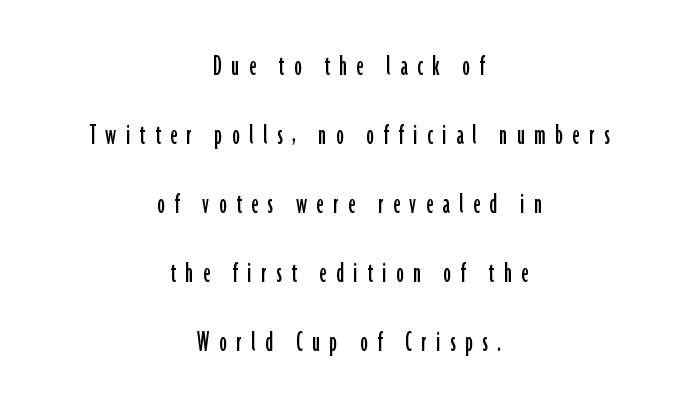
Is this a fixed-width face? No — the glyphs have proportional, varying widths. The passage shown has open, widely tracked lettering throughout. Italic? Not at all — the glyphs are vertical. These lines are composed in type without serifs.
